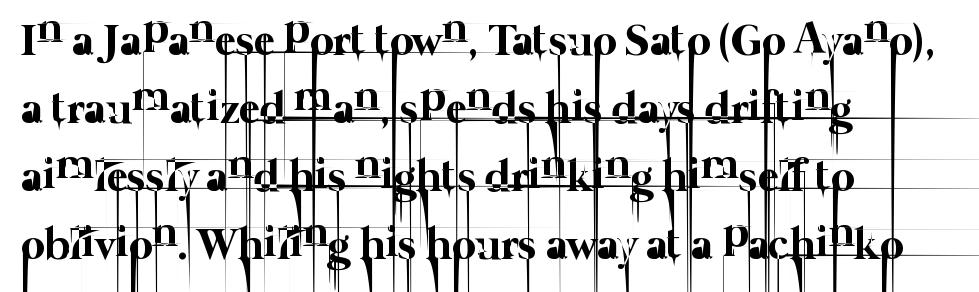
{"bold": "no", "weight": "thin", "width": "normal", "stroke_contrast": "low", "x_height": "medium", "monospaced": "no", "underline": "no", "align": "left", "line_spacing": "normal", "line_spacing_ratio": 1.51, "letter_spacing": "normal", "letter_spacing_em": 0.0, "glyph_px": 45}
